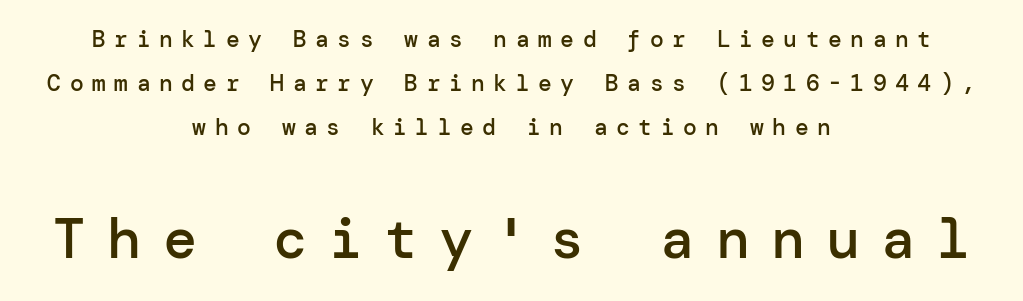
The image shows 57 px semibold sans-serif type, upright; set centered, loose line spacing (1.91x), unusually wide letter spacing (+0.37 em), not underlined; the second (bottom) block is 2.48x larger; low stroke contrast and a medium x-height.
